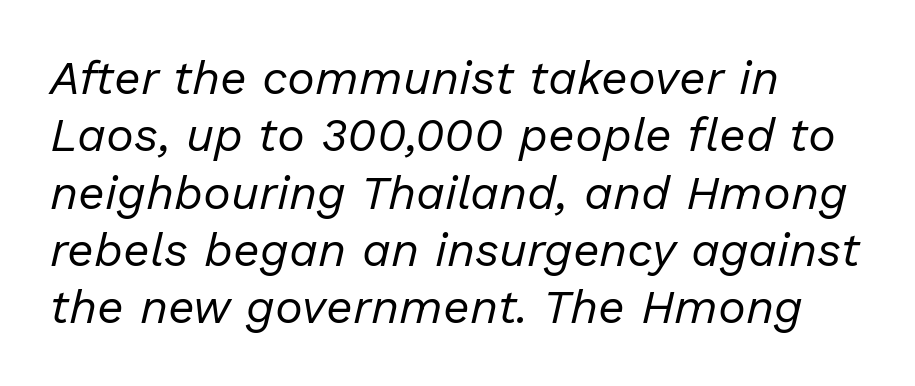
{"italic": "yes", "lean": "right", "slant_degrees": 13, "bold": "no", "weight": "regular", "width": "normal", "stroke_contrast": "low", "x_height": "medium", "monospaced": "no", "underline": "no", "align": "left", "line_spacing_ratio": 1.22, "letter_spacing": "normal", "letter_spacing_em": 0.0, "glyph_px": 47}
